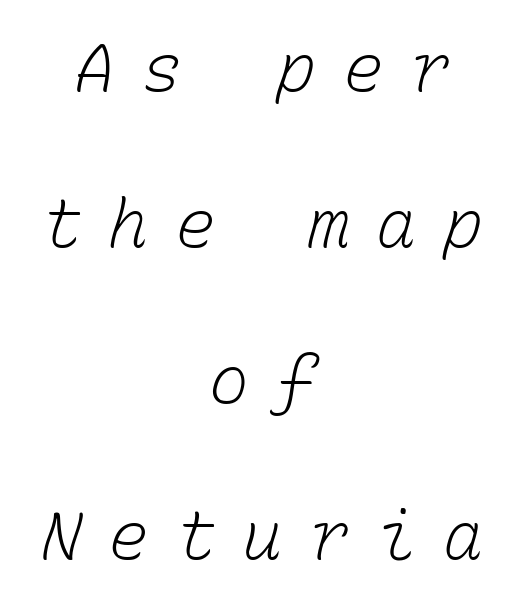
Honestly, the letter spacing is so wide it's the main thing you notice. A bare baseline throughout the passage. Line starts and ends both wander, symmetrically. Leading: increased.
